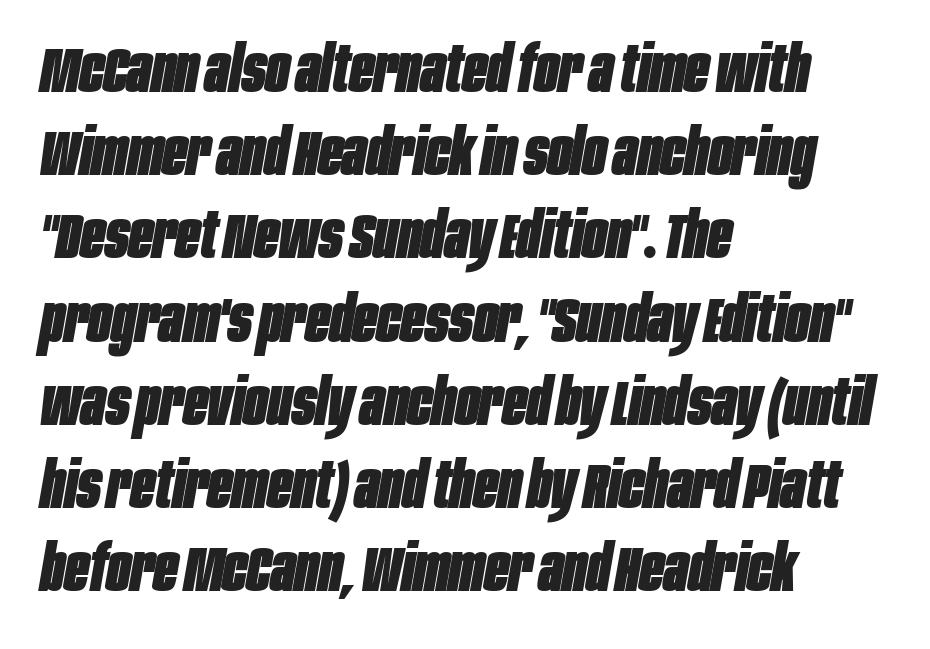
The specimen reads as italic at a glance. Is this a fixed-width face? No — the glyphs have proportional, varying widths. The typesetting leans heavy: a genuine bold. The typesetter chose a ragged-right arrangement here. A normal amount of white space separates one row of letters from the next.
